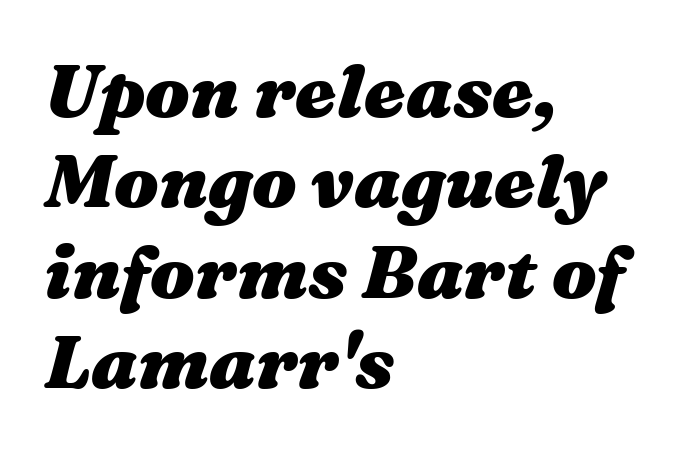
Q: Is the text bold? A: Yes.
Q: Is the text italic (slanted)? A: Yes, it leans right by about 16 degrees.
Q: Is the text underlined? A: No.
Q: How is the paragraph aligned? A: Left-aligned.
Q: Is the spacing between letters normal or unusually wide? A: Normal.
Q: Width (condensed, normal, or wide)? A: Wide.
Q: Stroke contrast? A: Medium.
Q: x-height? A: Medium.
Q: Monospaced? A: No.
